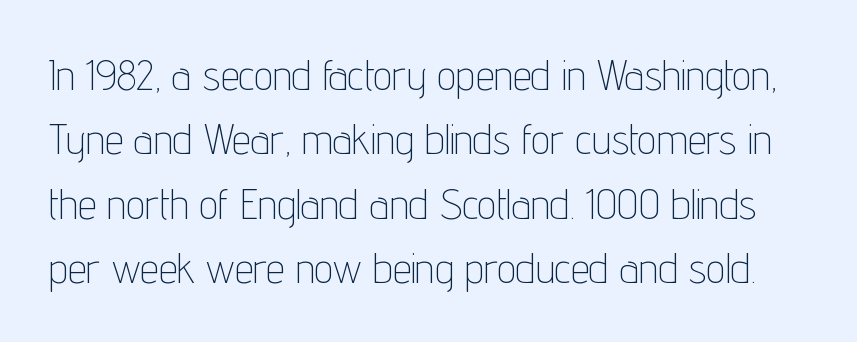
Q: Is the text bold? A: No.
Q: Is the text italic (slanted)? A: No, it is upright.
Q: Is the typeface a serif or a sans-serif typeface? A: Sans-serif.
Q: Is the text underlined? A: No.
Q: Is the spacing between letters normal or unusually wide? A: Normal.
Q: Is the spacing between lines tight, normal or loose? A: Normal.
Q: Width (condensed, normal, or wide)? A: Condensed.
Q: Stroke contrast? A: Low.
Q: x-height? A: Medium.
Q: Monospaced? A: No.
